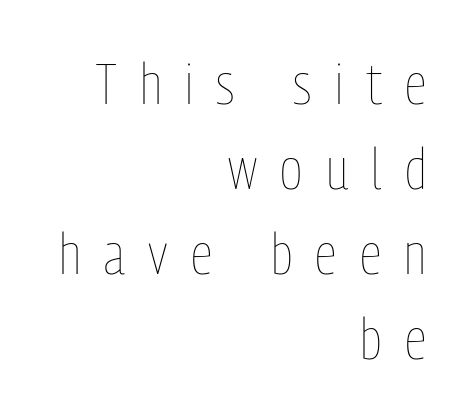
{"italic": "no", "bold": "no", "weight": "thin", "width": "condensed", "stroke_contrast": "low", "x_height": "medium", "monospaced": "no", "underline": "no", "align": "right", "line_spacing": "normal", "line_spacing_ratio": 1.49, "letter_spacing": "wide", "letter_spacing_em": 0.41, "glyph_px": 57}
